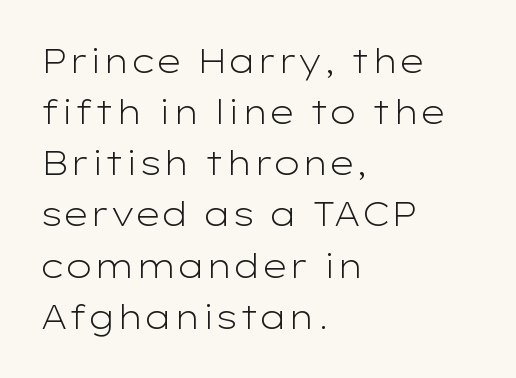
The image shows 33 px light, wide sans-serif type, upright; set left-aligned, normal line spacing (1.55x), normal letter spacing, not underlined; low stroke contrast and a medium x-height.
